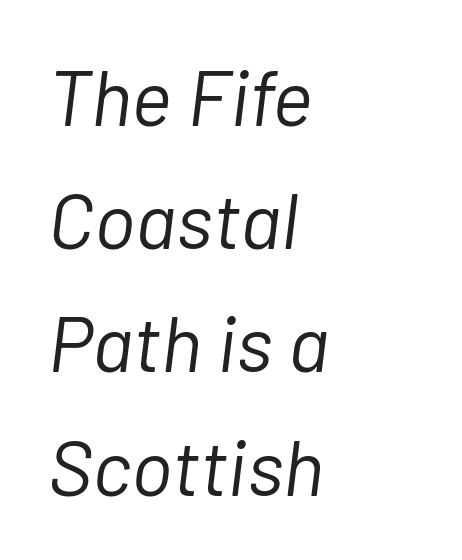
{"italic": "yes", "lean": "right", "slant_degrees": 7, "bold": "no", "weight": "light", "width": "normal", "stroke_contrast": "low", "x_height": "medium", "monospaced": "no", "underline": "no", "align": "left", "line_spacing": "normal", "line_spacing_ratio": 1.58, "letter_spacing": "normal", "letter_spacing_em": 0.0, "glyph_px": 78}
